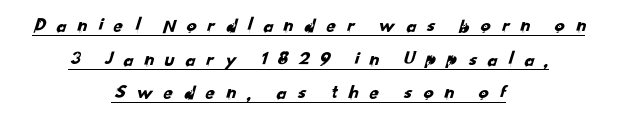
{"underline": "yes", "align": "center", "line_spacing": "normal", "line_spacing_ratio": 1.68, "letter_spacing": "wide", "letter_spacing_em": 0.48, "glyph_px": 20}
